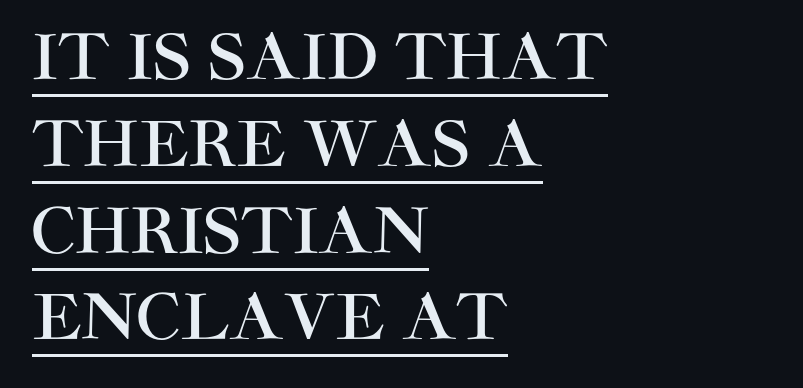
{"serif": "no", "italic": "no", "width": "normal", "stroke_contrast": "high", "x_height": "large", "monospaced": "no", "underline": "yes", "align": "left", "line_spacing": "normal", "line_spacing_ratio": 1.4, "letter_spacing": "normal", "letter_spacing_em": 0.0, "glyph_px": 62}
